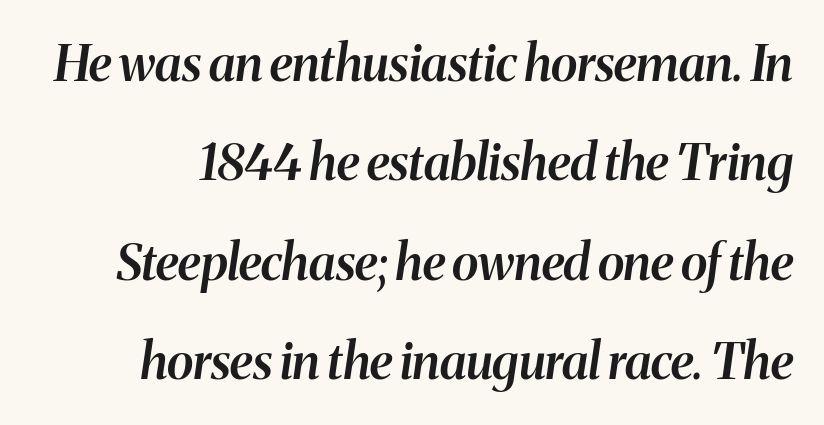
There's an unmistakable incline to the writing here. The passage shown is typed in a proportional face where columns would drift. Check under the words: just untouched page. Does extra space separate the letters? No, they use regular spacing. Loosely led — the rows are spread out.
